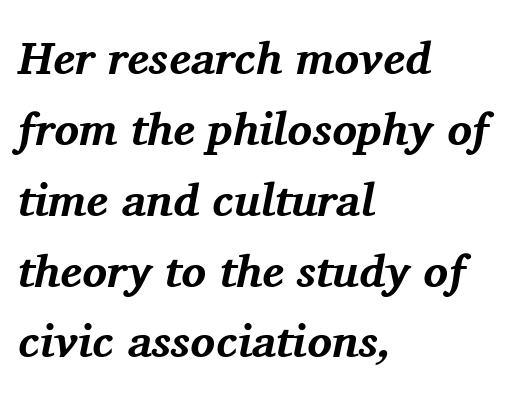
Q: Is the text bold? A: Yes.
Q: Is the text italic (slanted)? A: Yes, it leans right by about 11 degrees.
Q: Is the typeface a serif or a sans-serif typeface? A: Serif.
Q: Is the text underlined? A: No.
Q: How is the paragraph aligned? A: Left-aligned.
Q: Is the spacing between letters normal or unusually wide? A: Normal.
Q: Is the spacing between lines tight, normal or loose? A: Normal.
Q: Width (condensed, normal, or wide)? A: Normal.
Q: Stroke contrast? A: Medium.
Q: x-height? A: Medium.
Q: Monospaced? A: No.
